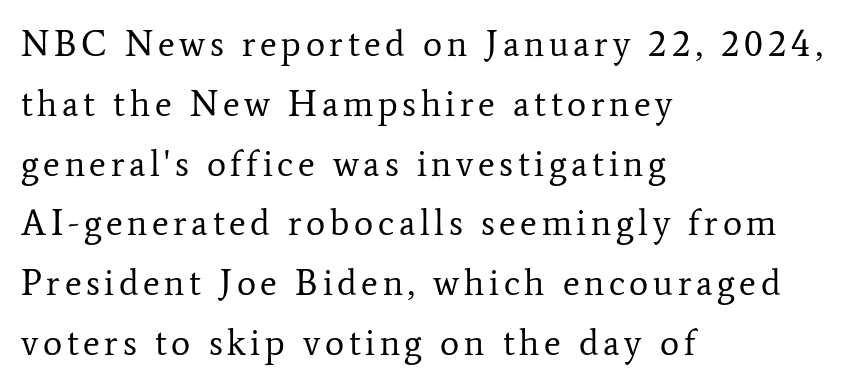
{"serif": "yes", "italic": "no", "bold": "no", "weight": "regular", "width": "normal", "stroke_contrast": "low", "x_height": "medium", "monospaced": "no", "underline": "no", "align": "left", "line_spacing": "normal", "line_spacing_ratio": 1.66, "glyph_px": 36}
